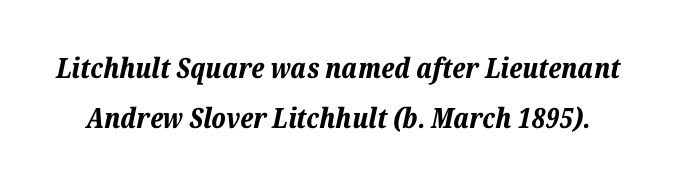
Q: Is the text bold? A: Yes.
Q: Is the text italic (slanted)? A: Yes, it leans right by about 12 degrees.
Q: Is the text underlined? A: No.
Q: Is the spacing between letters normal or unusually wide? A: Normal.
Q: Width (condensed, normal, or wide)? A: Normal.
Q: Stroke contrast? A: Low.
Q: x-height? A: Medium.
Q: Monospaced? A: No.
